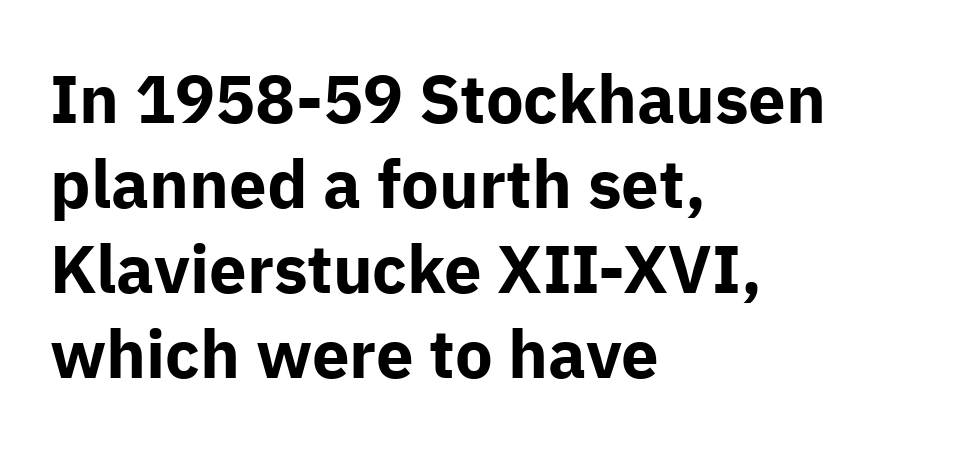
Observe the absence of serifs on each vertical stroke in this sample. Plenty of ink on the page — the face is bold. Does the lettering tilt? It doesn't — this is upright. Line starts are locked; line ends wander. The letters advance in unequal steps, a hallmark of proportional type.
